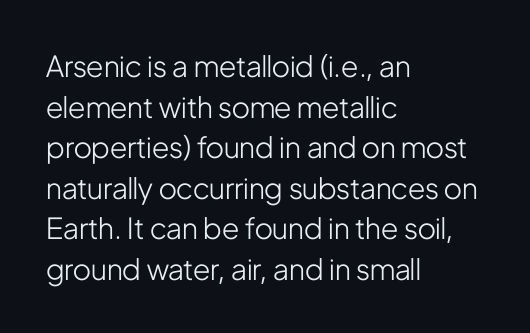
This sample is left-justified, so line endings fall wherever the words run out. On a weight scale, this lands at 450 or below. A typesetter would call this proportional, since set widths differ per character. The lettering holds an erect, upright posture throughout.
